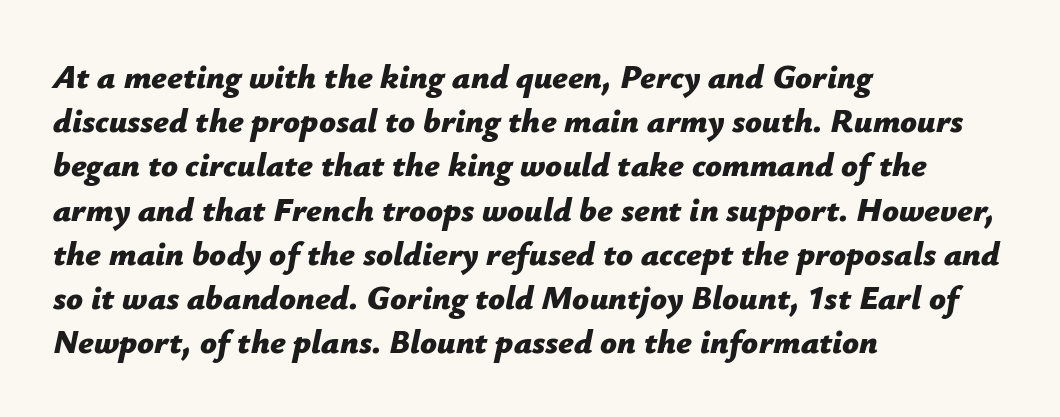
Q: Is the text bold? A: Yes.
Q: Is the text italic (slanted)? A: Yes, it leans right by about 12 degrees.
Q: Is the text underlined? A: No.
Q: How is the paragraph aligned? A: Left-aligned.
Q: Is the spacing between letters normal or unusually wide? A: Normal.
Q: Is the spacing between lines tight, normal or loose? A: Normal.
Q: Width (condensed, normal, or wide)? A: Normal.
Q: Stroke contrast? A: Low.
Q: x-height? A: Medium.
Q: Monospaced? A: No.
